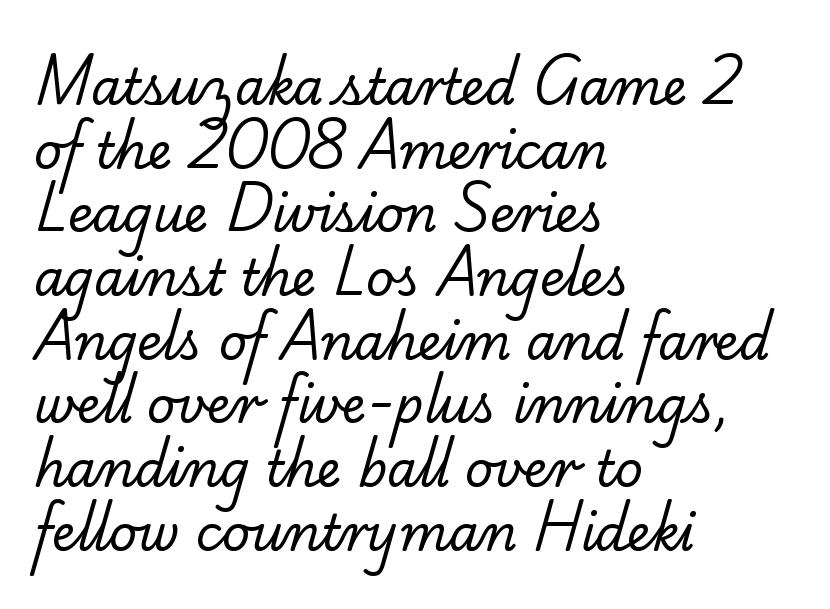
Q: Is the text bold? A: No.
Q: Is the text underlined? A: No.
Q: How is the paragraph aligned? A: Left-aligned.
Q: Is the spacing between letters normal or unusually wide? A: Normal.
Q: Is the spacing between lines tight, normal or loose? A: Normal.
Q: Width (condensed, normal, or wide)? A: Normal.
Q: Stroke contrast? A: Low.
Q: x-height? A: Small.
Q: Monospaced? A: No.
